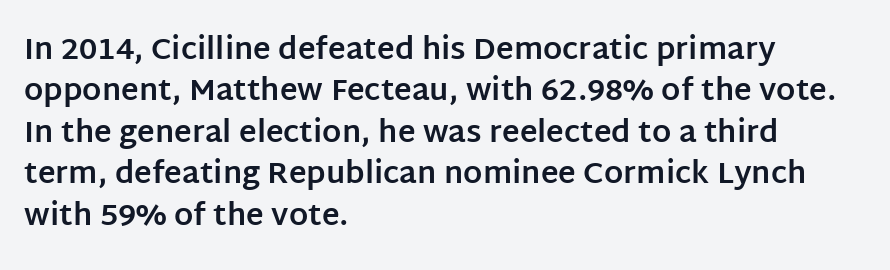
{"serif": "no", "italic": "no", "bold": "yes", "weight": "bold", "width": "normal", "stroke_contrast": "low", "x_height": "large", "monospaced": "no", "underline": "no", "align": "left", "line_spacing": "normal", "line_spacing_ratio": 1.38, "letter_spacing": "normal", "letter_spacing_em": 0.0, "glyph_px": 30}
